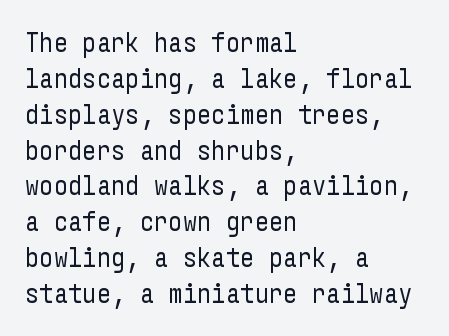
The image shows 28 px regular-weight, condensed sans-serif type, upright; set left-aligned, normal line spacing (1.28x), normal letter spacing, not underlined; low stroke contrast and a medium x-height.
